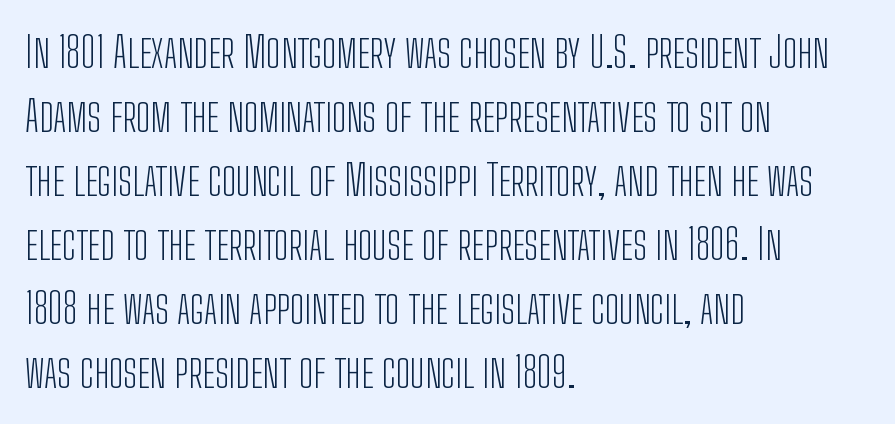
The image shows 43 px light, condensed sans-serif type, upright; set left-aligned, normal line spacing (1.49x), normal letter spacing, not underlined; low stroke contrast and a medium x-height.
